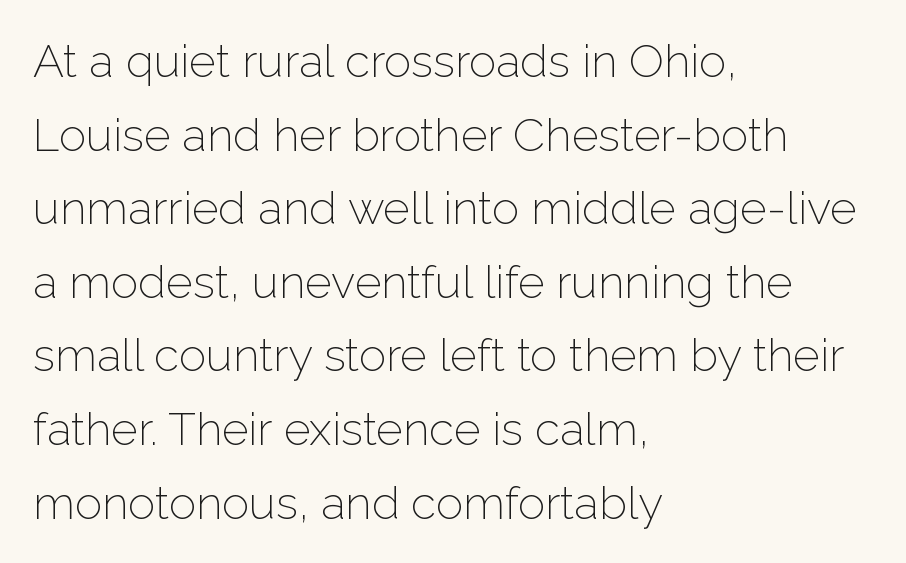
{"serif": "no", "italic": "no", "bold": "no", "weight": "light", "width": "normal", "stroke_contrast": "low", "x_height": "medium", "monospaced": "no", "underline": "no", "align": "left", "line_spacing": "normal", "line_spacing_ratio": 1.6, "letter_spacing": "normal", "letter_spacing_em": 0.0, "glyph_px": 46}
